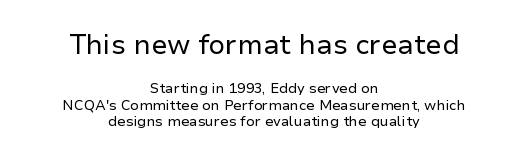
The letters look calm and open, with moderate or lighter stems. Tracking value appears to be zero — textbook default spacing. These two chunks differ in scale, with the top chunk taking the larger measure. It's the straight-up-and-down kind of type. Underline: absent.
